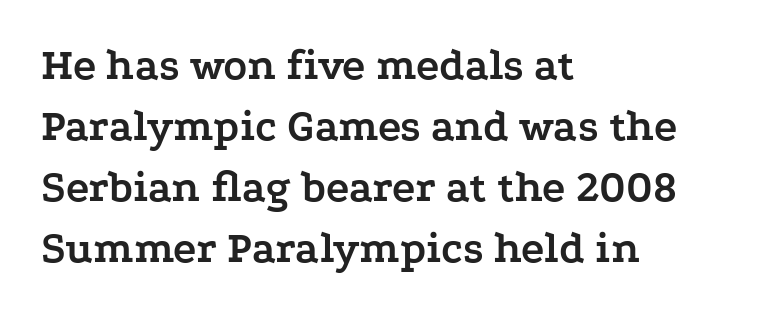
Q: Is the text bold? A: Yes.
Q: Is the text italic (slanted)? A: No, it is upright.
Q: Is the typeface a serif or a sans-serif typeface? A: Serif.
Q: Is the text underlined? A: No.
Q: How is the paragraph aligned? A: Left-aligned.
Q: Is the spacing between letters normal or unusually wide? A: Normal.
Q: Is the spacing between lines tight, normal or loose? A: Normal.
Q: Width (condensed, normal, or wide)? A: Wide.
Q: Stroke contrast? A: Low.
Q: x-height? A: Medium.
Q: Monospaced? A: No.
